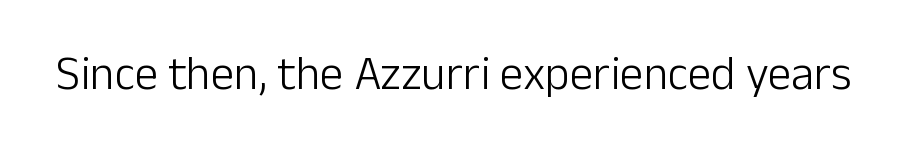
Classification — sans serif. These lines keep a tight, regular rhythm from letter to letter. Note the varied advance widths — an 'i' is clearly narrower than an 'm'. Nope, not italic — everything's standing straight.
